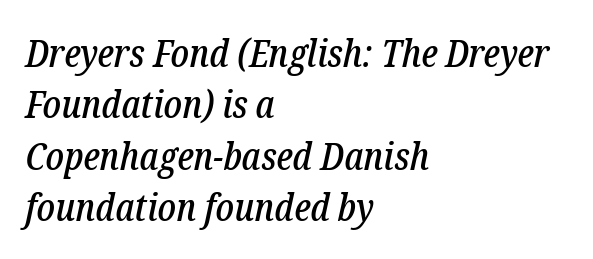
The image shows 39 px condensed serif type, italic (leaning right); set left-aligned, normal line spacing (1.32x), normal letter spacing, not underlined; low stroke contrast and a medium x-height.
